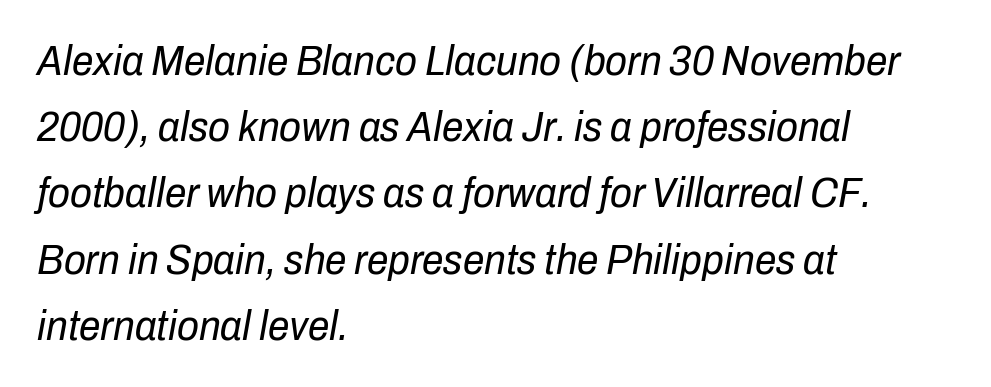
Q: Is the text bold? A: No.
Q: Is the text italic (slanted)? A: Yes, it leans right by about 10 degrees.
Q: Is the text underlined? A: No.
Q: How is the paragraph aligned? A: Left-aligned.
Q: Is the spacing between letters normal or unusually wide? A: Normal.
Q: Is the spacing between lines tight, normal or loose? A: Normal.
Q: Width (condensed, normal, or wide)? A: Condensed.
Q: Stroke contrast? A: Low.
Q: x-height? A: Medium.
Q: Monospaced? A: No.
